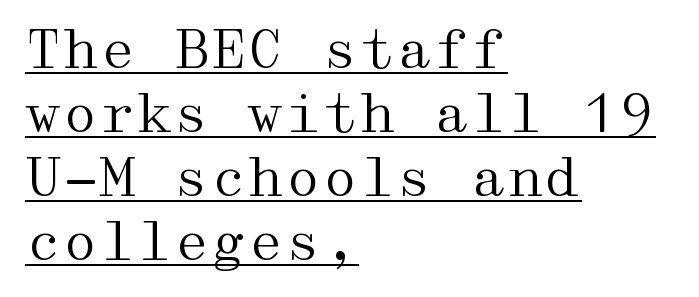
{"serif": "yes", "italic": "no", "bold": "no", "weight": "regular", "width": "wide", "stroke_contrast": "medium", "x_height": "medium", "underline": "yes", "align": "left", "line_spacing_ratio": 1.21, "letter_spacing": "normal", "letter_spacing_em": 0.0, "glyph_px": 53}
